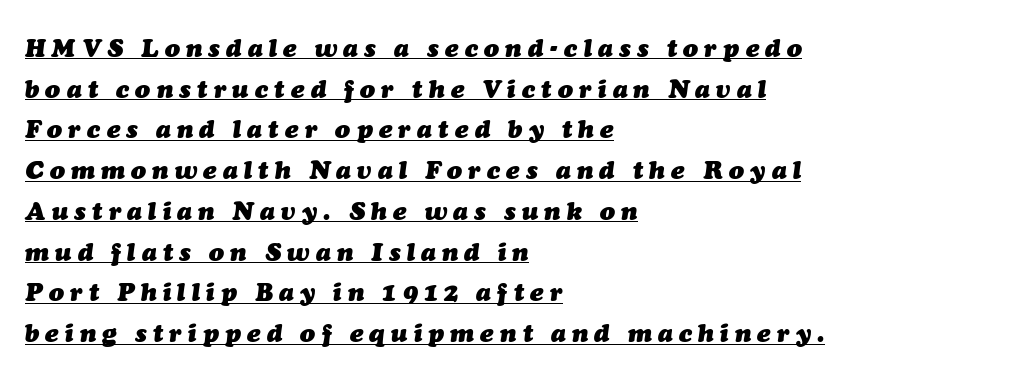
Chunky letters — that's bold for sure. Every row of glyphs begins at an identical x-position on the left. Italic: yes, the glyphs are oblique. What stands out about the letter spacing? Its width — letters are far apart. The line-height multiplier appears to be the usual default. Underlined type.
